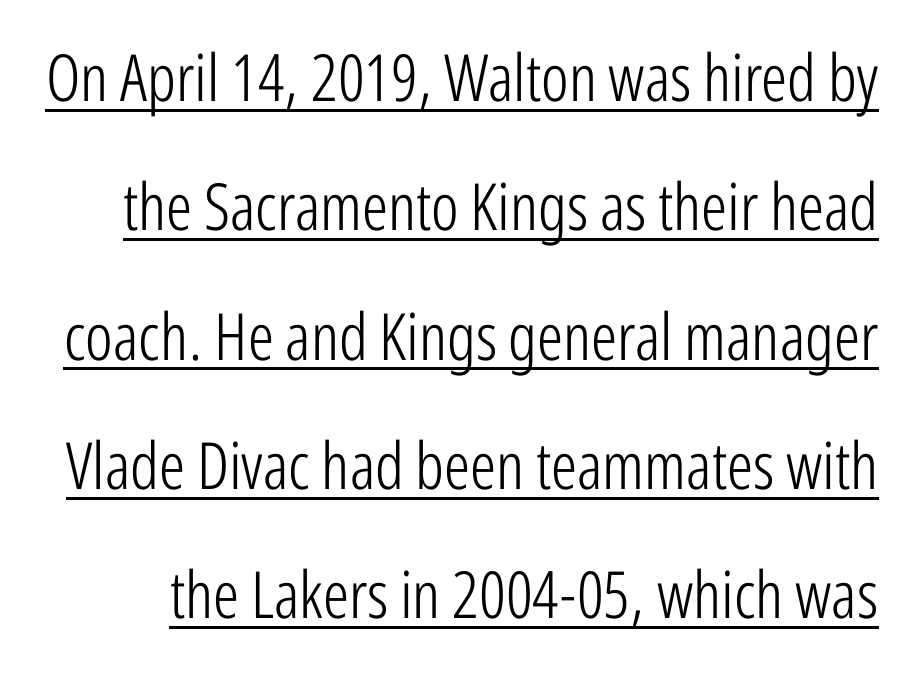
The lettering holds an erect, upright posture throughout. You can tell from the bare stems that sans-serif type was used. Think of a printed novel: that variable character pitch is what you see here. The lettering is marked with a stroke running underneath it. Weight class: somewhere from thin through regular. The type is set solid horizontally, with unmodified tracking.
